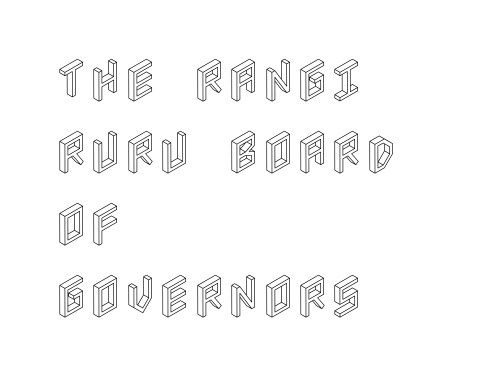
Q: Is the text italic (slanted)? A: No, it is upright.
Q: Is the text underlined? A: No.
Q: How is the paragraph aligned? A: Left-aligned.
Q: Is the spacing between letters normal or unusually wide? A: Normal.
Q: Is the spacing between lines tight, normal or loose? A: Normal.
Q: Width (condensed, normal, or wide)? A: Condensed.
Q: x-height? A: Large.
